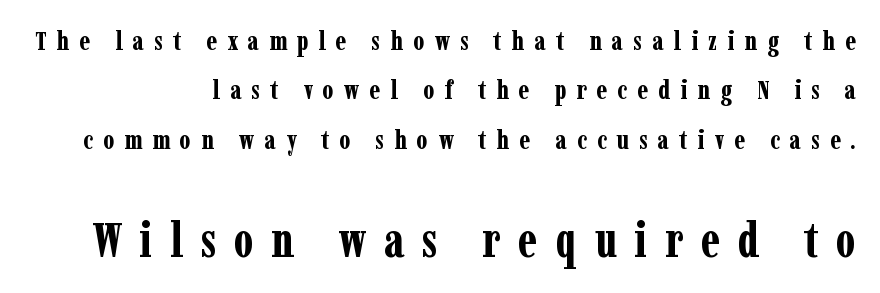
The image shows 48 px bold, condensed serif type, upright; set line spacing 1.83x, unusually wide letter spacing (+0.37 em), not underlined; the second (bottom) block is 1.78x larger; low stroke contrast and a medium x-height.
